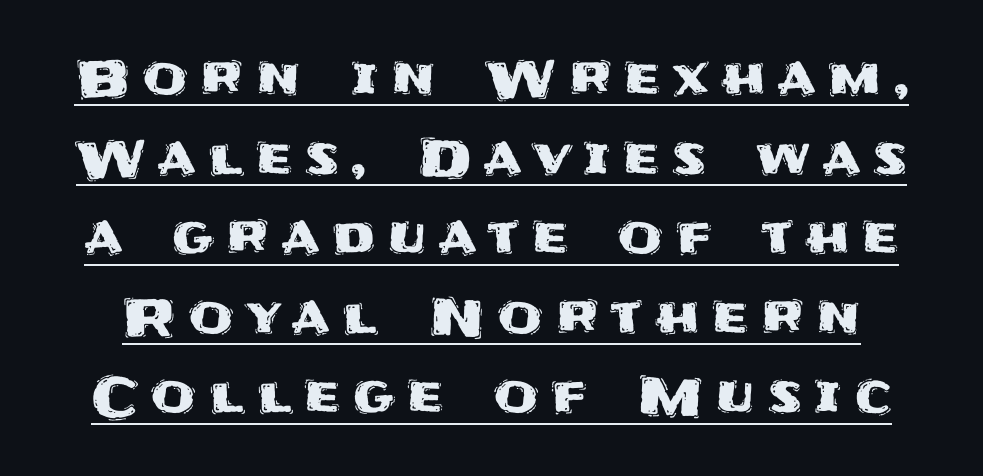
The image shows 51 px sans-serif type, upright; set normal line spacing (1.56x), unusually wide letter spacing (+0.25 em), underlined; medium stroke contrast and a large x-height.
